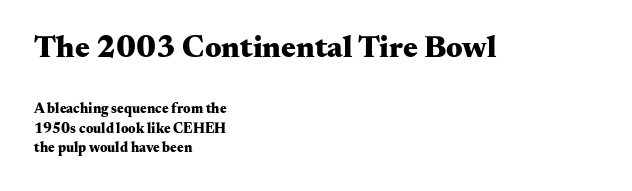
Typographically, this falls in the serif category. This rendering features lettering with no underline. It's the straight-up-and-down kind of type. The initial chunk of copy outweighs the following chunk in type size. Honestly, the letter spacing is just normal — you wouldn't notice it.
